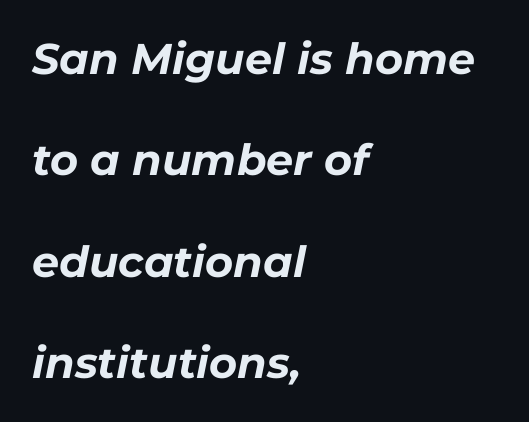
{"italic": "yes", "lean": "right", "slant_degrees": 11, "bold": "yes", "weight": "bold", "width": "normal", "stroke_contrast": "low", "x_height": "medium", "monospaced": "no", "underline": "no", "align": "left", "line_spacing": "loose", "line_spacing_ratio": 2.36, "letter_spacing": "normal", "letter_spacing_em": 0.0, "glyph_px": 43}
